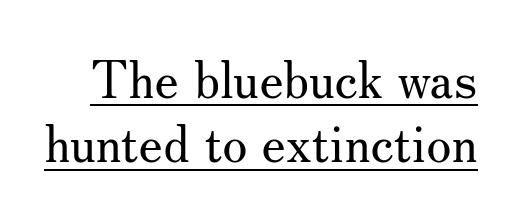
Q: Is the text bold? A: No.
Q: Is the text italic (slanted)? A: No, it is upright.
Q: Is the typeface a serif or a sans-serif typeface? A: Serif.
Q: Is the text underlined? A: Yes.
Q: Is the spacing between letters normal or unusually wide? A: Normal.
Q: Is the spacing between lines tight, normal or loose? A: Normal.
Q: Width (condensed, normal, or wide)? A: Normal.
Q: Stroke contrast? A: Medium.
Q: x-height? A: Small.
Q: Monospaced? A: No.
